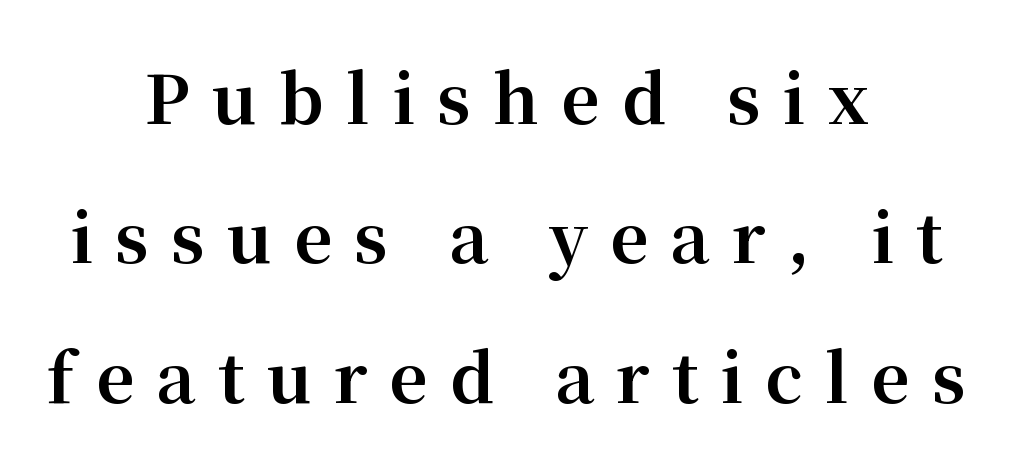
Q: Is the text bold? A: Yes.
Q: Is the text italic (slanted)? A: No, it is upright.
Q: Is the typeface a serif or a sans-serif typeface? A: Serif.
Q: Is the text underlined? A: No.
Q: How is the paragraph aligned? A: Centered.
Q: Is the spacing between letters normal or unusually wide? A: Unusually wide.
Q: Is the spacing between lines tight, normal or loose? A: Loose.
Q: Width (condensed, normal, or wide)? A: Normal.
Q: Stroke contrast? A: Medium.
Q: x-height? A: Medium.
Q: Monospaced? A: No.
